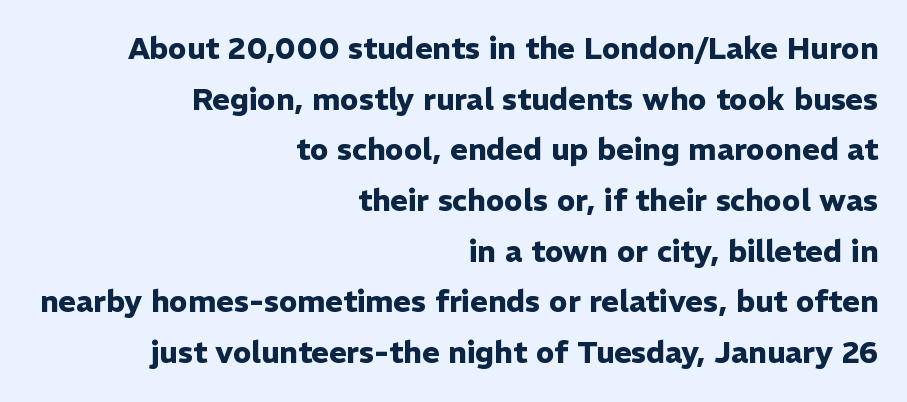
{"serif": "no", "italic": "no", "bold": "yes", "weight": "heavy", "width": "normal", "stroke_contrast": "low", "x_height": "medium", "monospaced": "no", "underline": "no", "align": "right", "line_spacing": "normal", "line_spacing_ratio": 1.69, "letter_spacing": "normal", "letter_spacing_em": 0.0, "glyph_px": 30}
